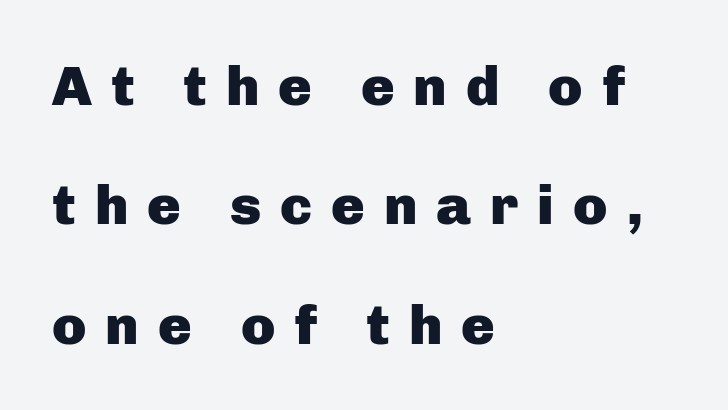
You could only call the tracking loose — the letters float apart. The space directly below the letters is spotless. These lines stack with their left ends in a neat column. Observe the absence of serifs on each vertical stroke in this sample. These lines are rendered in a variable-pitch font.
